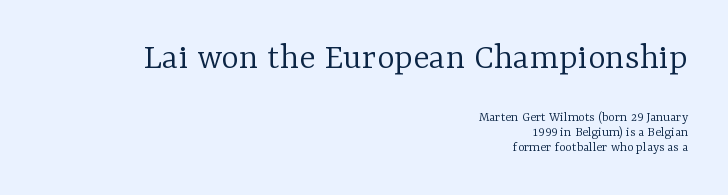
Proportional: the letters do not fall into vertical columns. Larger block? The one above; the one below is distinctly smaller. Short note: letters normally spaced. The rendering anchors every line to the right-hand side. You could barely slide anything between these rows. Compared with a typical body face, this is equally light or lighter still.
